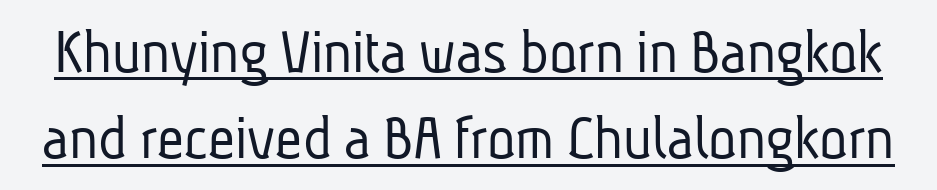
{"serif": "no", "bold": "no", "weight": "light", "width": "condensed", "stroke_contrast": "low", "x_height": "medium", "monospaced": "no", "underline": "yes", "line_spacing": "normal", "line_spacing_ratio": 1.31, "letter_spacing": "normal", "letter_spacing_em": 0.0, "glyph_px": 66}
